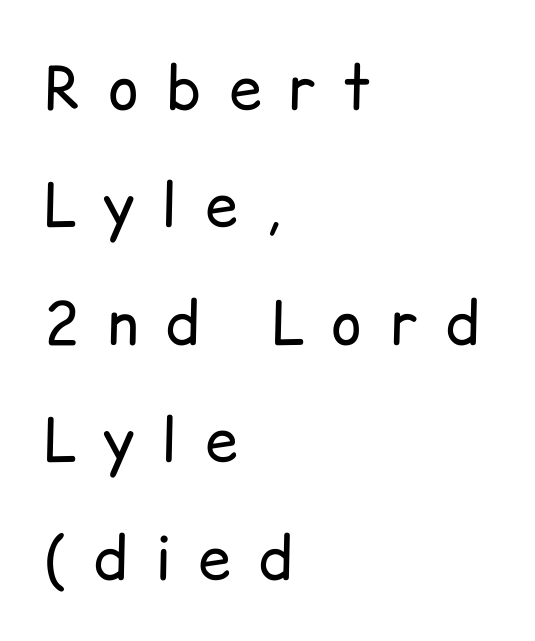
Q: Is the text bold? A: No.
Q: Is the text italic (slanted)? A: No, it is upright.
Q: Is the typeface a serif or a sans-serif typeface? A: Sans-serif.
Q: Is the text underlined? A: No.
Q: How is the paragraph aligned? A: Left-aligned.
Q: Is the spacing between letters normal or unusually wide? A: Unusually wide.
Q: Is the spacing between lines tight, normal or loose? A: Loose.
Q: Width (condensed, normal, or wide)? A: Normal.
Q: Stroke contrast? A: Low.
Q: x-height? A: Medium.
Q: Monospaced? A: No.
